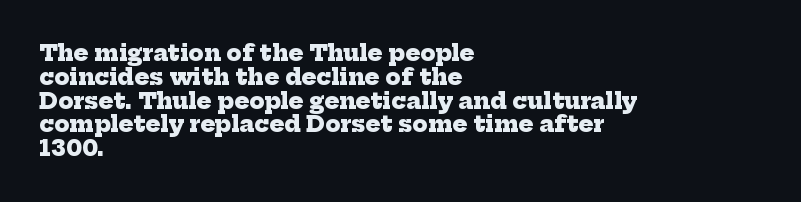
The image shows 22 px bold type; set left-aligned, tight line spacing (1.08x), normal letter spacing, not underlined.
